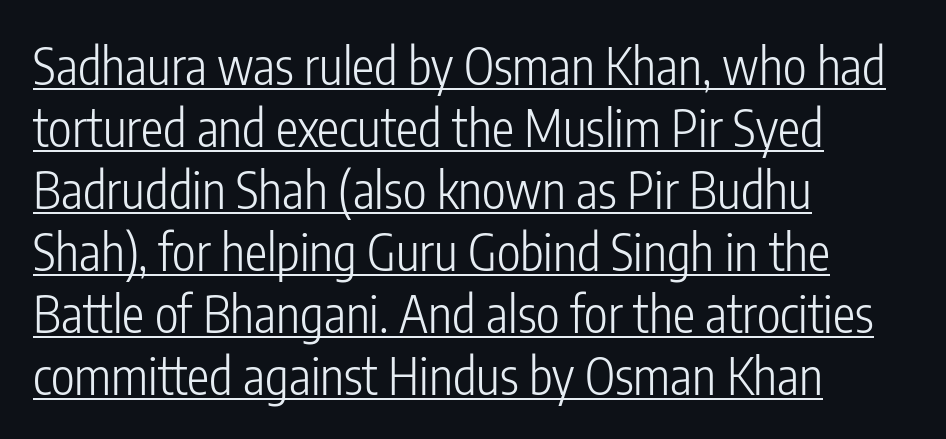
Q: Is the text bold? A: No.
Q: Is the text italic (slanted)? A: No, it is upright.
Q: Is the typeface a serif or a sans-serif typeface? A: Sans-serif.
Q: Is the text underlined? A: Yes.
Q: How is the paragraph aligned? A: Left-aligned.
Q: Is the spacing between letters normal or unusually wide? A: Normal.
Q: Width (condensed, normal, or wide)? A: Condensed.
Q: Stroke contrast? A: Low.
Q: x-height? A: Medium.
Q: Monospaced? A: No.
